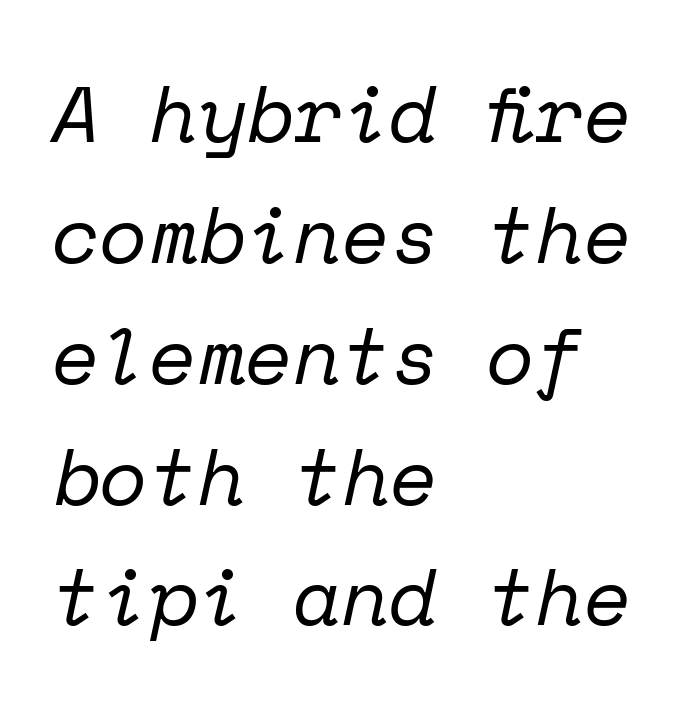
The image shows 79 px regular-weight serif type, italic (leaning right), monospaced; set left-aligned, normal line spacing (1.53x), normal letter spacing, not underlined; low stroke contrast and a medium x-height.
